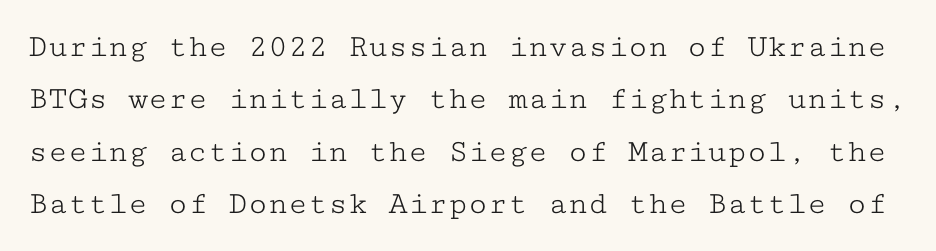
The image shows 33 px light, wide serif type, upright, monospaced; set normal line spacing (1.59x), normal letter spacing, not underlined; low stroke contrast and a medium x-height.
